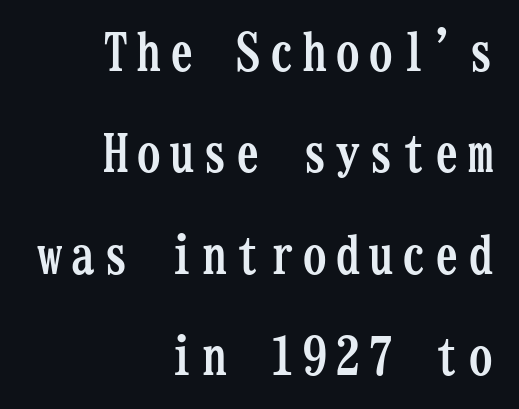
The image shows 51 px semibold, condensed serif type, upright, monospaced; set right-aligned, loose line spacing (1.99x), not underlined; low stroke contrast and a medium x-height.
